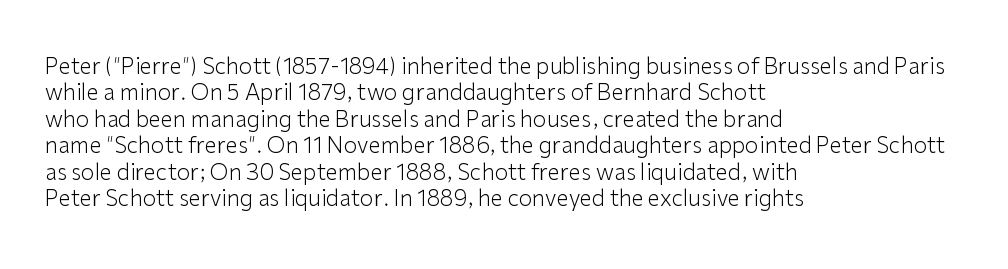
{"italic": "no", "bold": "no", "underline": "no", "align": "left", "line_spacing_ratio": 1.2, "letter_spacing": "normal", "letter_spacing_em": 0.0, "glyph_px": 22}
